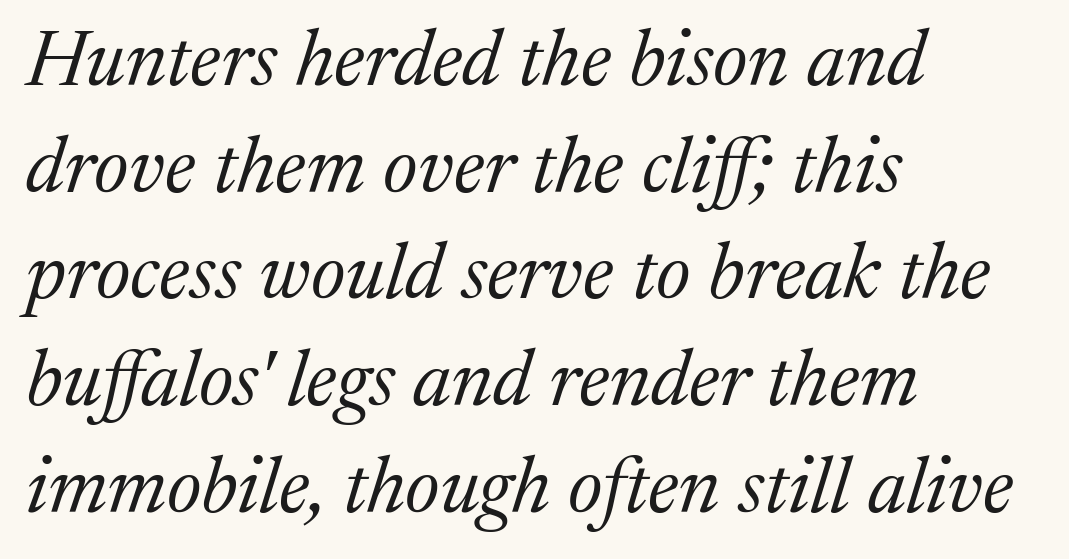
Q: Is the text bold? A: No.
Q: Is the text italic (slanted)? A: Yes, it leans right by about 17 degrees.
Q: Is the typeface a serif or a sans-serif typeface? A: Serif.
Q: Is the text underlined? A: No.
Q: How is the paragraph aligned? A: Left-aligned.
Q: Is the spacing between letters normal or unusually wide? A: Normal.
Q: Is the spacing between lines tight, normal or loose? A: Normal.
Q: Width (condensed, normal, or wide)? A: Normal.
Q: Stroke contrast? A: Medium.
Q: x-height? A: Medium.
Q: Monospaced? A: No.
